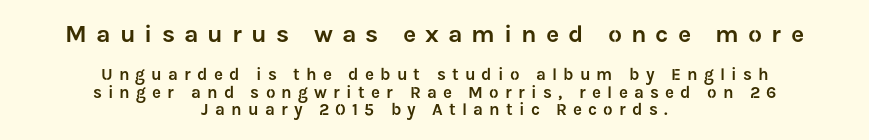
{"italic": "no", "underline": "no", "align": "center", "line_spacing": "tight", "line_spacing_ratio": 1.02, "letter_spacing": "wide", "letter_spacing_em": 0.36, "larger_block": "first", "size_ratio": 1.47, "glyph_px": 25}
